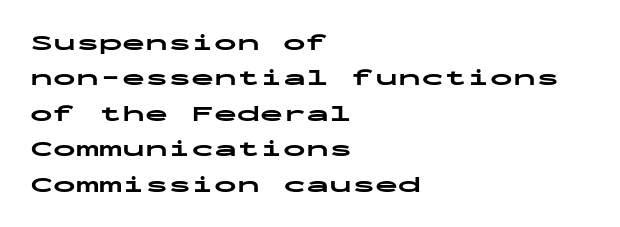
The image shows 23 px bold type, upright; set left-aligned, normal line spacing (1.54x), normal letter spacing, not underlined.
